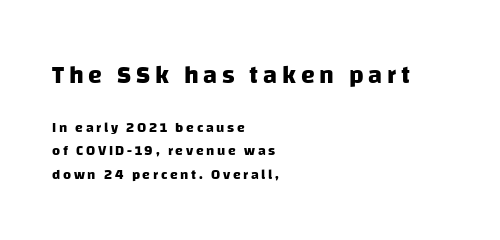
The image shows 25 px bold type; set left-aligned, normal line spacing (1.67x), not underlined; the first (top) block is 1.79x larger.
